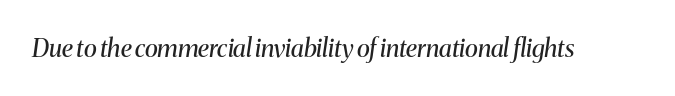
Q: Is the text bold? A: No.
Q: Is the text italic (slanted)? A: Yes, it leans right by about 8 degrees.
Q: Is the text underlined? A: No.
Q: Is the spacing between letters normal or unusually wide? A: Normal.
